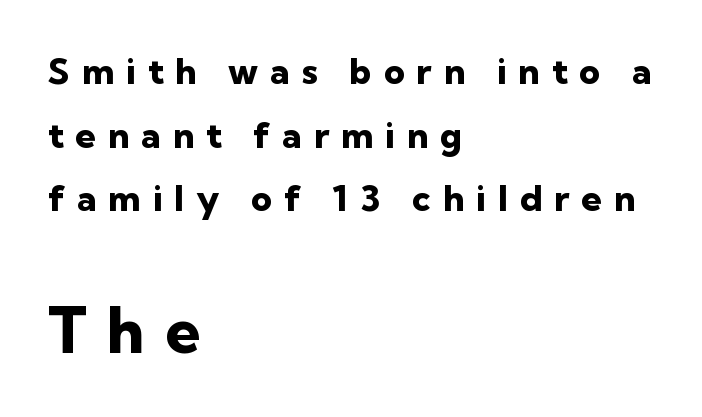
Q: Is the text bold? A: Yes.
Q: Is the text italic (slanted)? A: No, it is upright.
Q: Is the typeface a serif or a sans-serif typeface? A: Sans-serif.
Q: Is the text underlined? A: No.
Q: How is the paragraph aligned? A: Left-aligned.
Q: Is the spacing between letters normal or unusually wide? A: Unusually wide.
Q: Which block of text is set in a larger size, the first (top) or the second (bottom)? A: The second (bottom) one.
Q: Width (condensed, normal, or wide)? A: Normal.
Q: Stroke contrast? A: Low.
Q: x-height? A: Medium.
Q: Monospaced? A: No.
